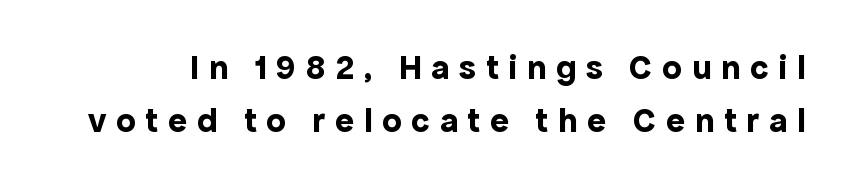
This rendering employs a face without finishing strokes, i.e., a sans-serif. Substantial extra tracking has been applied to these lines. Caption: bold face, heavy strokes. The letters stand straight up with perfectly vertical stems. Quick note: underline off. In terms of leading, this rendering sits right in the middle.
